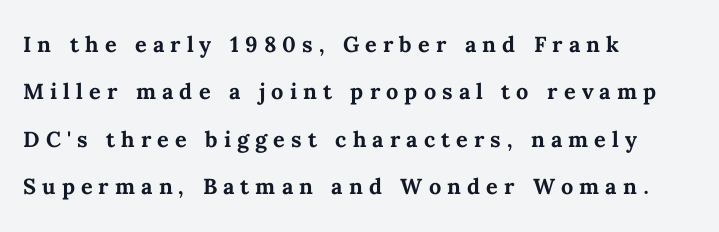
{"italic": "no", "bold": "yes", "weight": "semibold", "width": "normal", "stroke_contrast": "medium", "x_height": "medium", "monospaced": "no", "underline": "no", "align": "left", "line_spacing": "normal", "line_spacing_ratio": 1.63, "letter_spacing": "wide", "letter_spacing_em": 0.21, "glyph_px": 29}
